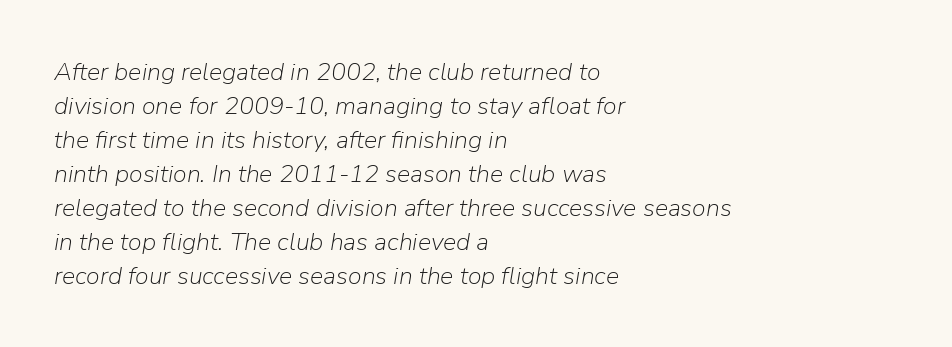
Stem width sits at or under what a default text font uses. Unmarked baselines from the first word to the last. Standard letterfit; no display-style spreading of the glyphs. A normal amount of white space separates one row of letters from the next.
